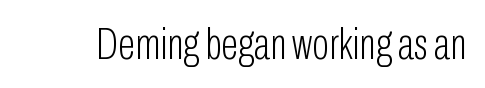
The passage shown has conventional tracking throughout. If you drew a line through each stem, it would be perfectly vertical. Weight: not bold — regular or lighter. Typographically, this falls in the sans-serif category. Underline: absent.
